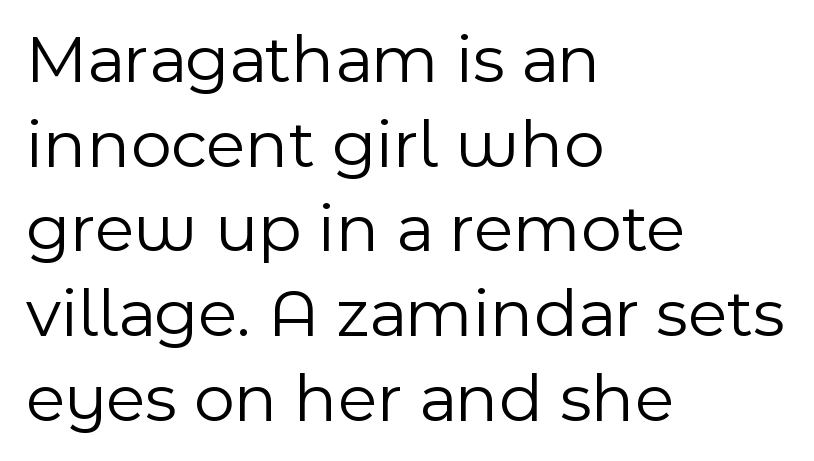
Tracking value appears to be zero — textbook default spacing. Unlike a traditional serif, this face leaves its strokes unadorned. Unmarked baselines from the first word to the last. Vertical strokes here are truly vertical. Each line starts at the same left margin while the right side varies. Heft: none added — not bold.
